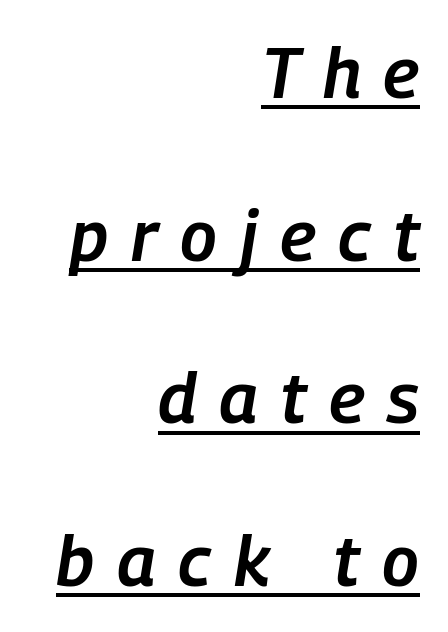
The letters are slanted; this is an italic face. The letters advance in unequal steps, a hallmark of proportional type. This is underlined copy, the kind a proofreader might mark for attention. Quick note: interline space is abundant. What stands out about the letter spacing? Its width — letters are far apart. Moderately thickened strokes mark this as semibold type.
